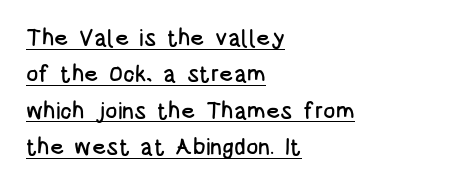
The image shows 23 px text type, upright; set left-aligned, normal line spacing (1.58x), normal letter spacing, underlined.
